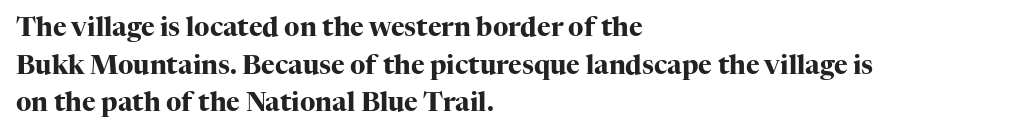
On the weight axis this lands at bold, roughly 700. Words float on clear page, feet unadorned. Interline gaps are of average width in this sample. The rendering keeps characters at their native spacing. In terms of posture, this sample is upright.
